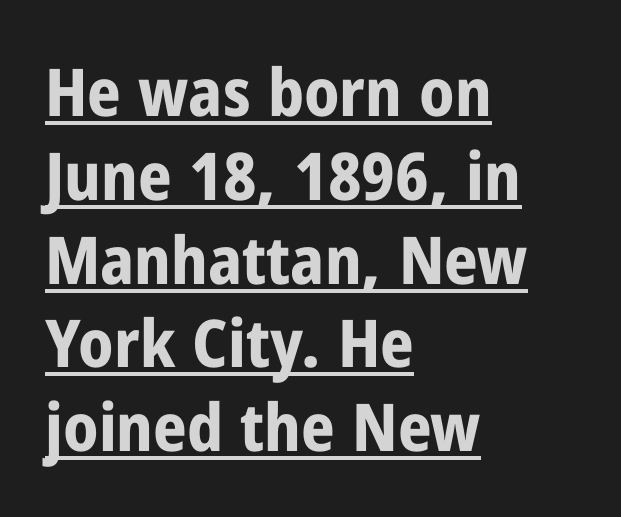
Somebody hit Ctrl+U on this one — the words are underlined. The letters sit at their default tracking, neither squeezed nor spread. The font family rendered here belongs to the sans-serif group. Heavy, bold letterforms. No italicization has been applied; the sample stays upright. The compositor pushed each line to the left boundary.
